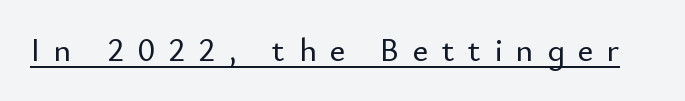
Is there any slant? The stems are plumb. Proportional: the letters do not fall into vertical columns. Underline: present. Inter-character spacing is expanded well beyond the font's built-in metrics.
